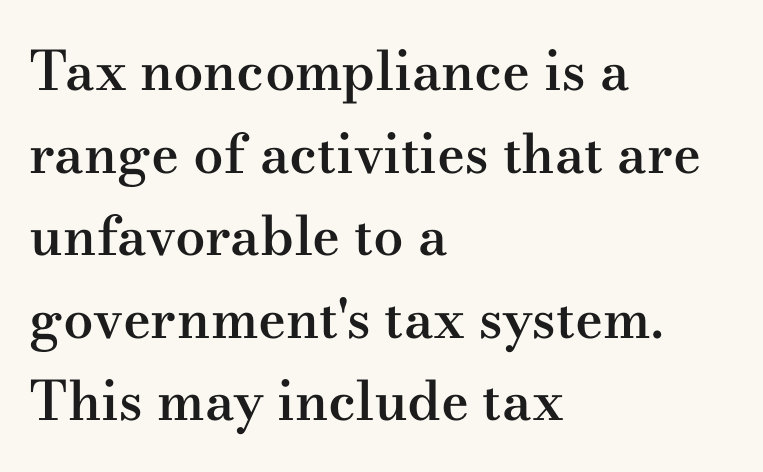
{"serif": "yes", "italic": "no", "bold": "semi", "weight": "semibold", "width": "wide", "stroke_contrast": "medium", "x_height": "small", "monospaced": "no", "underline": "no", "align": "left", "line_spacing": "normal", "line_spacing_ratio": 1.53, "letter_spacing": "normal", "letter_spacing_em": 0.0, "glyph_px": 54}
